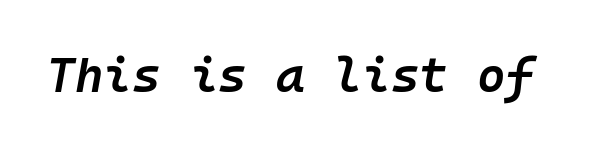
How heavy is the stroke? Medium-heavy — a semibold, shy of bold. Words appear dense and cohesive because spacing is normal. The rendering uses typewriter-style spacing with identical character cells. Looking at the ascenders, they clearly lean. Underline: absent.
